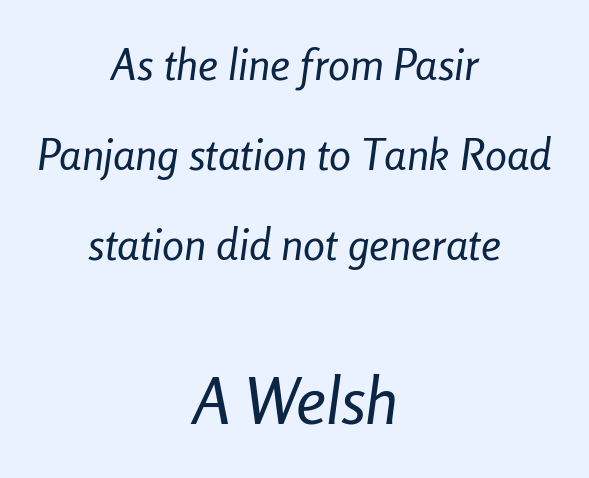
The rendering positions every line midway between the sides. The letterforms sit at book weight or below. Look at the tracking — it's just the regular setting, nothing added. Here the designer chose a conventional face with non-uniform glyph widths. Successive baselines arrive slowly, with a big drop between each. When letters slant like this, we call the style italic.
